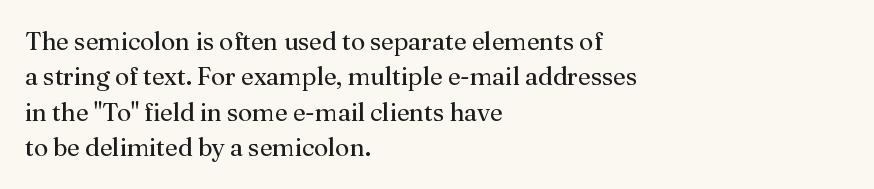
The image shows 25 px text type, upright; set left-aligned, normal line spacing (1.42x), normal letter spacing, not underlined.
